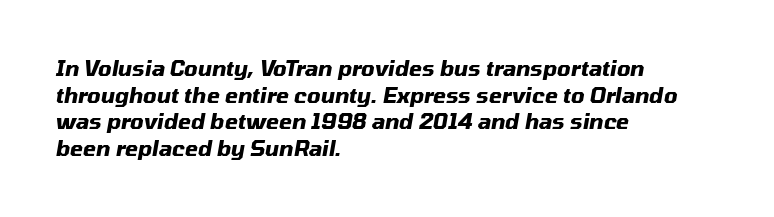
Q: Is the text bold? A: Yes.
Q: Is the text italic (slanted)? A: Yes, it leans right by about 10 degrees.
Q: Is the text underlined? A: No.
Q: How is the paragraph aligned? A: Left-aligned.
Q: Is the spacing between letters normal or unusually wide? A: Normal.
Q: Is the spacing between lines tight, normal or loose? A: Normal.
